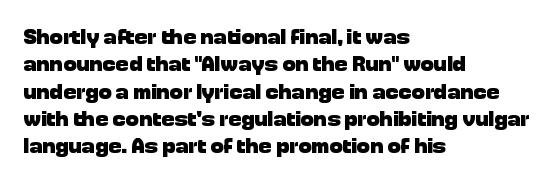
{"italic": "no", "bold": "yes", "underline": "no", "align": "left", "line_spacing_ratio": 1.24, "letter_spacing": "normal", "letter_spacing_em": 0.0, "glyph_px": 22}
